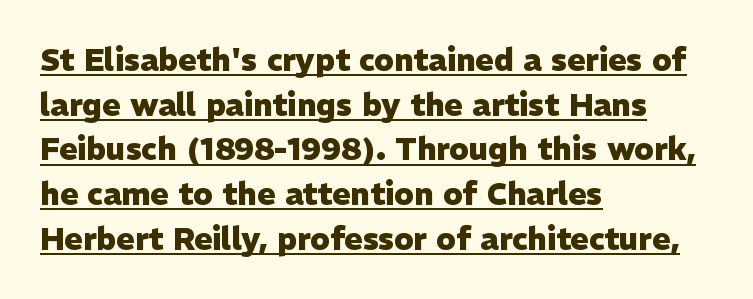
The image shows 31 px heavy sans-serif type, upright; set left-aligned, normal line spacing (1.44x), normal letter spacing, underlined; low stroke contrast and a medium x-height.
